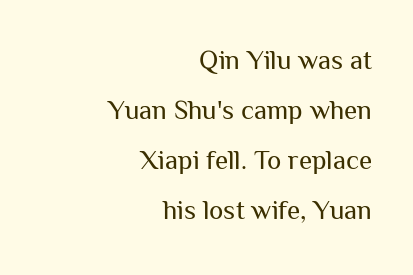
The type is set solid horizontally, with unmodified tracking. Characters remain perfectly vertical along every line. Weight: not bold — regular or lighter. Clear beneath every line of the passage. Reading down the block, your eye finds every line finishing at a fixed right position.
